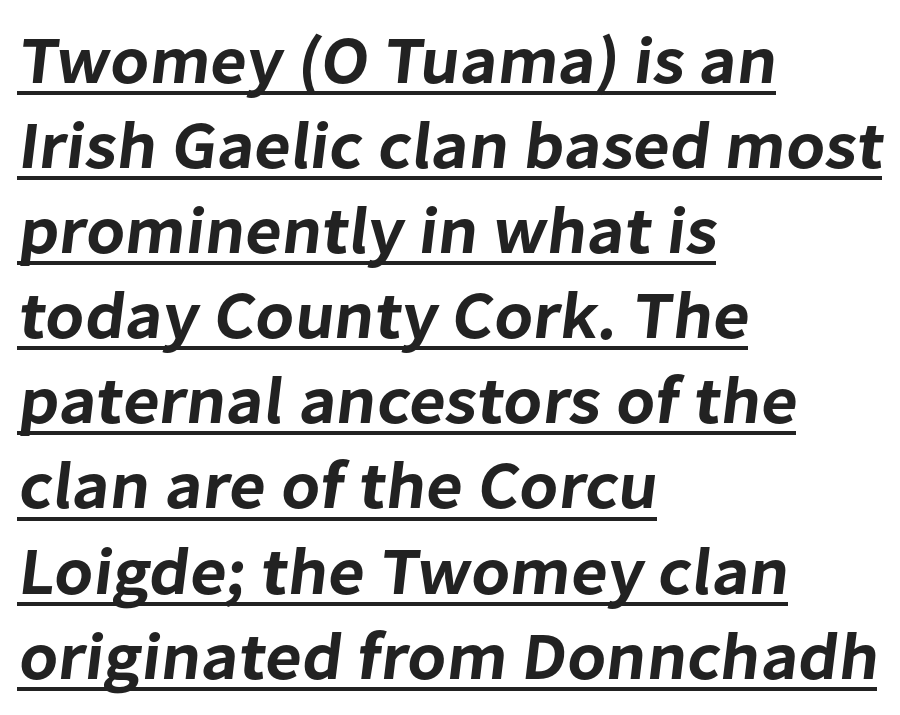
The image shows 67 px sans-serif type; set left-aligned, normal line spacing (1.27x), normal letter spacing, underlined; low stroke contrast and a medium x-height.
